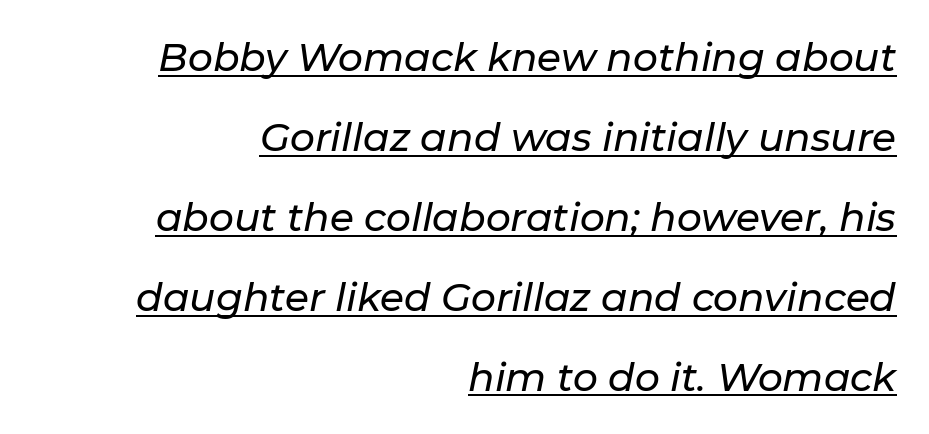
Does a line run under the words? Yes, clearly. Short note: letters normally spaced. A typesetter would call this proportional, since set widths differ per character. Compared with typical paragraphs, the rows here are farther apart.
